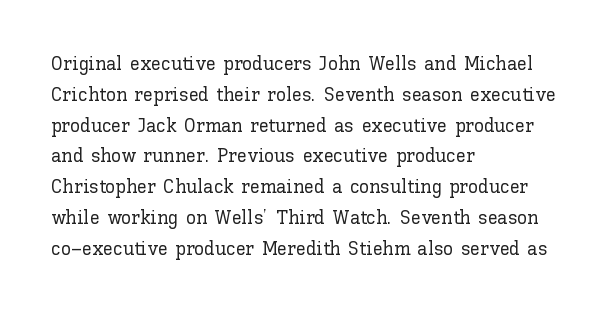
{"italic": "no", "underline": "no", "align": "left", "line_spacing": "normal", "line_spacing_ratio": 1.54, "letter_spacing": "normal", "letter_spacing_em": 0.0, "glyph_px": 20}
